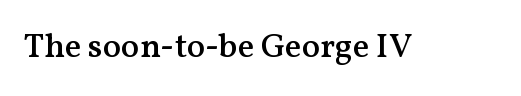
The image shows 34 px semibold serif type, upright; set normal letter spacing, not underlined; medium stroke contrast and a medium x-height.
